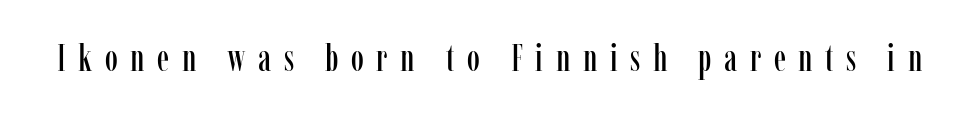
Any mark beneath the type? The region is blank. The font family rendered here belongs to the serif group. This sample has the flowing, uneven cadence of proportional lettering. The axis of the letterforms is exactly vertical. The line texture is sparse and dotted thanks to wide tracking.
